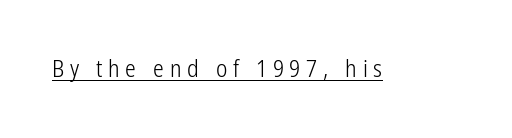
Q: Is the text bold? A: No.
Q: Is the text italic (slanted)? A: No, it is upright.
Q: Is the text underlined? A: Yes.
Q: Is the spacing between letters normal or unusually wide? A: Unusually wide.
